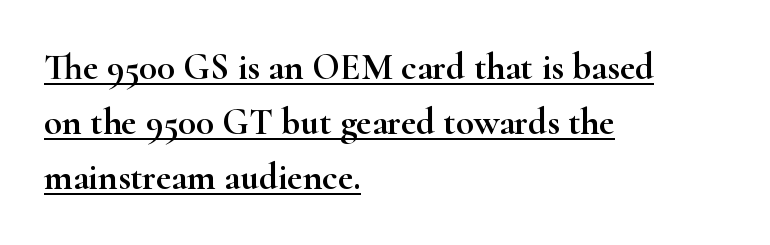
The lettering is marked with a stroke running underneath it. The space between consecutive lines is moderate. The tracking reads as untouched default to a designer's eye. The font's upright variant was chosen for this text.
